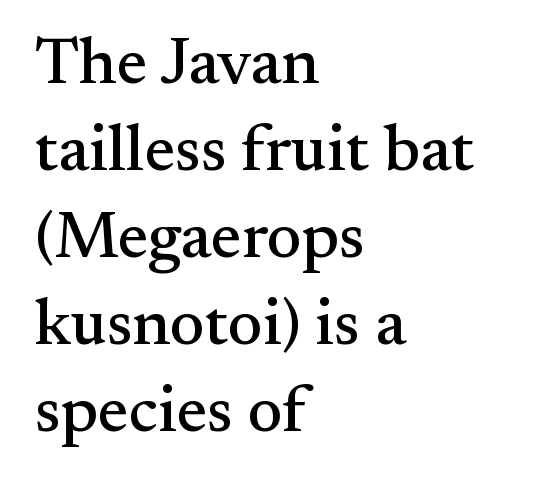
{"serif": "yes", "italic": "no", "width": "normal", "stroke_contrast": "medium", "x_height": "small", "monospaced": "no", "underline": "no", "align": "left", "line_spacing": "normal", "line_spacing_ratio": 1.34, "letter_spacing": "normal", "letter_spacing_em": 0.0, "glyph_px": 65}
